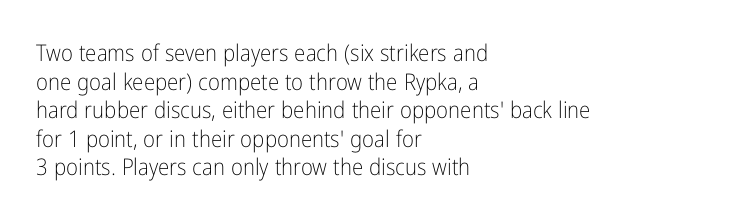
Beneath every word, the page is bare. On a weight scale, this lands at 450 or below. Look at the tracking — it's just the regular setting, nothing added. The typesetter chose a ragged-right arrangement here. Upright lettering throughout.
